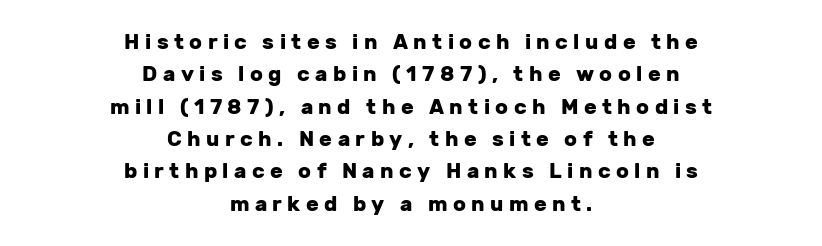
Q: Is the text bold? A: Yes.
Q: Is the text italic (slanted)? A: No, it is upright.
Q: Is the text underlined? A: No.
Q: How is the paragraph aligned? A: Centered.
Q: Is the spacing between letters normal or unusually wide? A: Unusually wide.
Q: Is the spacing between lines tight, normal or loose? A: Normal.
